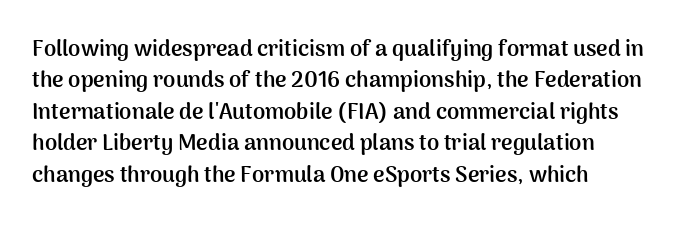
The vertical gap from one line to the next is medium. Bold? Absolutely — the strokes are thick and heavy. Plain, unruled lines of type. The ragged edge is on the right, which tells us the setting is flush left.
